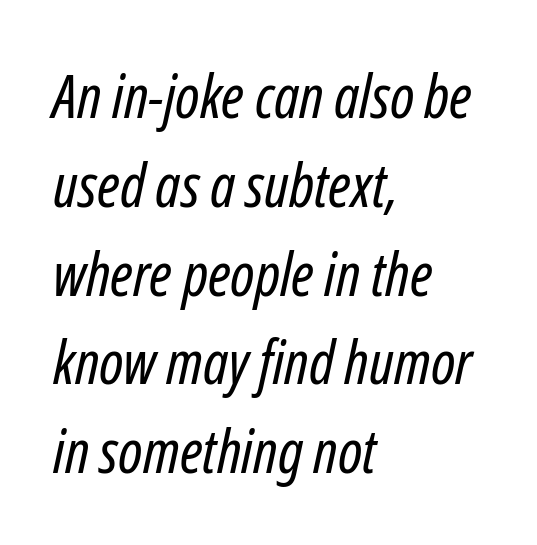
Spacing verdict: proportional, widths tailored to each character. Nothing heavy about these letters — not bold at all. Compared with typical paragraphs, the rows here are spaced about the same. Type without underlining.
